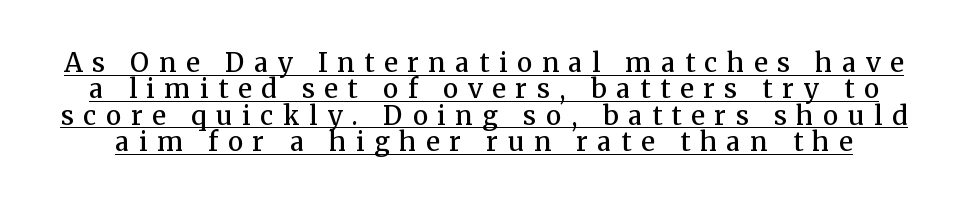
Q: Is the text bold? A: Semi-bold.
Q: Is the text italic (slanted)? A: No, it is upright.
Q: Is the text underlined? A: Yes.
Q: Is the spacing between letters normal or unusually wide? A: Unusually wide.
Q: Is the spacing between lines tight, normal or loose? A: Tight.
